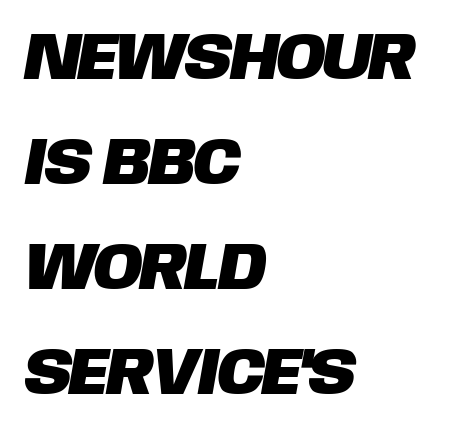
Q: Is the typeface a serif or a sans-serif typeface? A: Sans-serif.
Q: Is the text underlined? A: No.
Q: How is the paragraph aligned? A: Left-aligned.
Q: Is the spacing between letters normal or unusually wide? A: Normal.
Q: Is the spacing between lines tight, normal or loose? A: Normal.
Q: Width (condensed, normal, or wide)? A: Normal.
Q: Stroke contrast? A: Low.
Q: x-height? A: Large.
Q: Monospaced? A: No.
